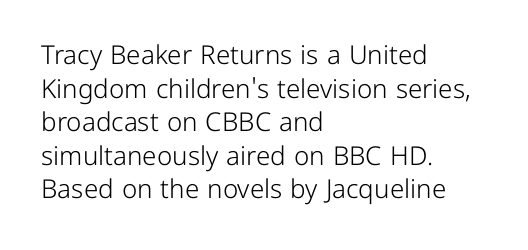
The image shows 26 px text type, upright; set left-aligned, normal line spacing (1.29x), normal letter spacing, not underlined.
